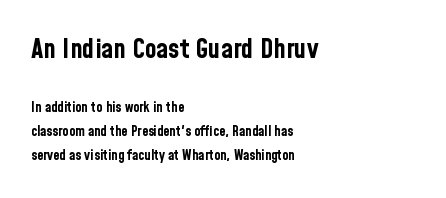
Q: Is the text bold? A: Yes.
Q: Is the text italic (slanted)? A: No, it is upright.
Q: Is the text underlined? A: No.
Q: How is the paragraph aligned? A: Left-aligned.
Q: Is the spacing between letters normal or unusually wide? A: Normal.
Q: Is the spacing between lines tight, normal or loose? A: Normal.
Q: Which block of text is set in a larger size, the first (top) or the second (bottom)? A: The first (top) one.
